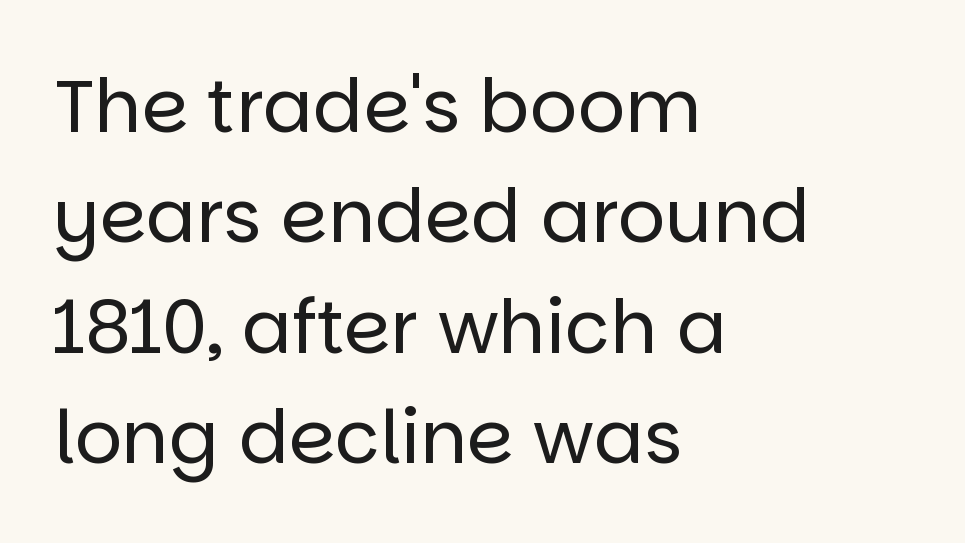
The image shows 74 px regular-weight sans-serif type, upright; set left-aligned, normal line spacing (1.49x), normal letter spacing, not underlined; low stroke contrast and a large x-height.
